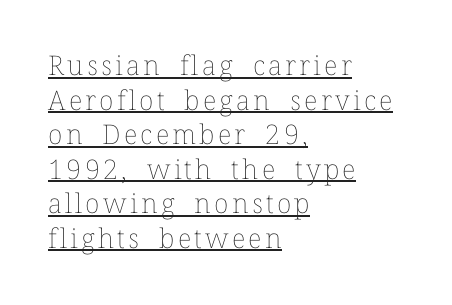
{"italic": "no", "bold": "no", "underline": "yes", "align": "left", "line_spacing": "normal", "line_spacing_ratio": 1.28, "glyph_px": 27}
